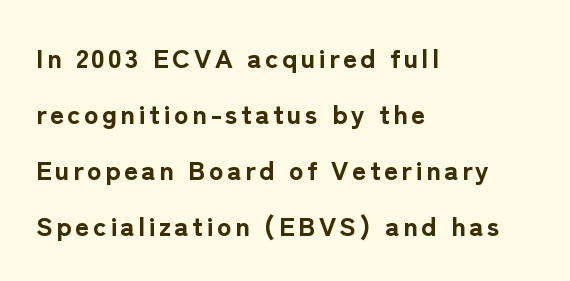
The image shows 27 px bold type, upright; set left-aligned, loose line spacing (2.08x), not underlined.
